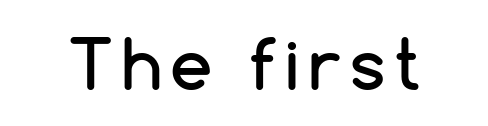
Note the varied advance widths — an 'i' is clearly narrower than an 'm'. Unlike a traditional serif, this face leaves its strokes unadorned. The letters stand straight up with perfectly vertical stems. The words here are not underlined.
